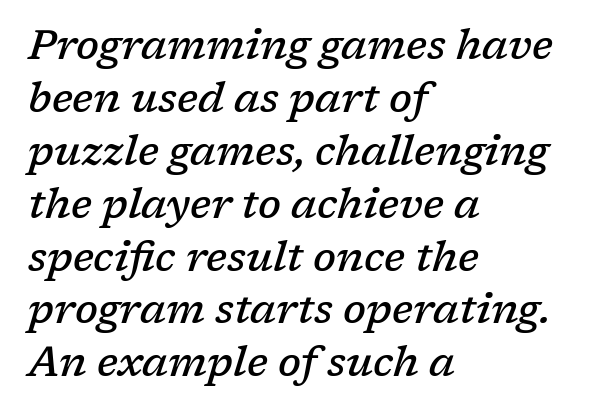
The image shows 41 px semibold serif type, italic (leaning right); set left-aligned, normal line spacing (1.29x), normal letter spacing, not underlined; low stroke contrast and a medium x-height.
